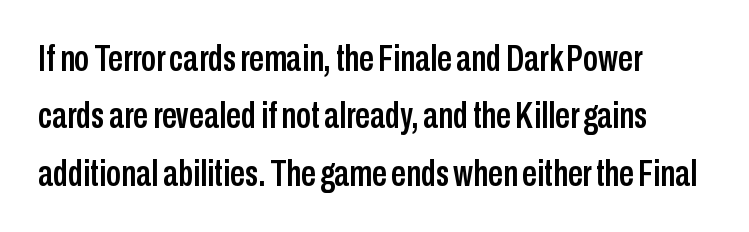
{"serif": "no", "italic": "no", "width": "condensed", "stroke_contrast": "low", "x_height": "medium", "monospaced": "no", "underline": "no", "align": "left", "line_spacing": "normal", "line_spacing_ratio": 1.55, "letter_spacing": "normal", "letter_spacing_em": 0.0, "glyph_px": 37}
